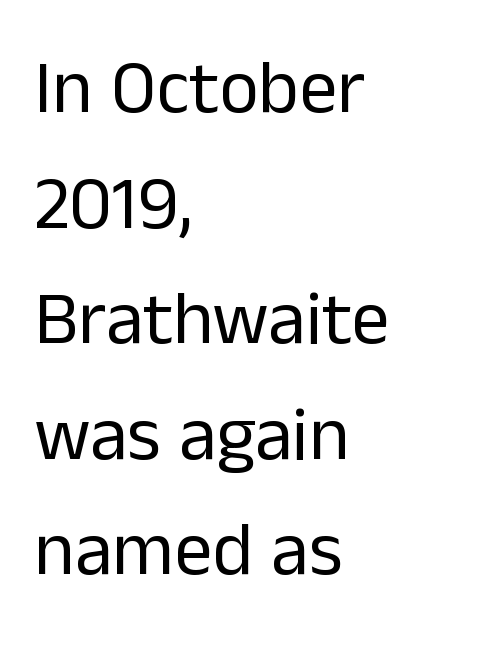
Q: Is the text bold? A: No.
Q: Is the text italic (slanted)? A: No, it is upright.
Q: Is the typeface a serif or a sans-serif typeface? A: Sans-serif.
Q: Is the text underlined? A: No.
Q: How is the paragraph aligned? A: Left-aligned.
Q: Is the spacing between letters normal or unusually wide? A: Normal.
Q: Is the spacing between lines tight, normal or loose? A: Normal.
Q: Width (condensed, normal, or wide)? A: Normal.
Q: Stroke contrast? A: Low.
Q: x-height? A: Medium.
Q: Monospaced? A: No.
